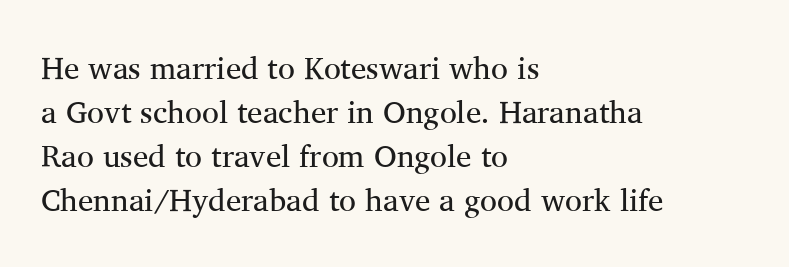
The image shows 31 px regular-weight serif type, upright; set left-aligned, normal line spacing (1.42x), normal letter spacing, not underlined; medium stroke contrast and a medium x-height.
